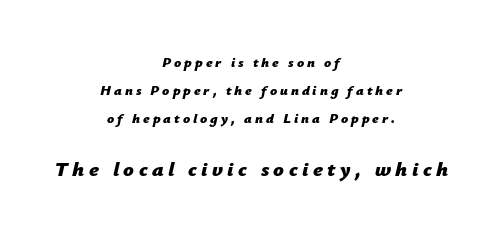
Q: Is the text bold? A: Yes.
Q: Is the text italic (slanted)? A: Yes, it leans right by about 12 degrees.
Q: Is the text underlined? A: No.
Q: How is the paragraph aligned? A: Centered.
Q: Is the spacing between letters normal or unusually wide? A: Unusually wide.
Q: Is the spacing between lines tight, normal or loose? A: Loose.
Q: Which block of text is set in a larger size, the first (top) or the second (bottom)? A: The second (bottom) one.
